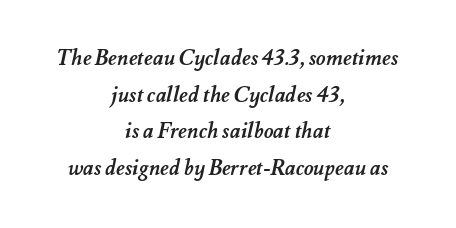
Letters rest on an invisible, unmarked baseline. The rendering positions every line midway between the sides. The letters sit at their default tracking, neither squeezed nor spread. Is the type bold? Yes — the strokes are clearly thick and heavy.
